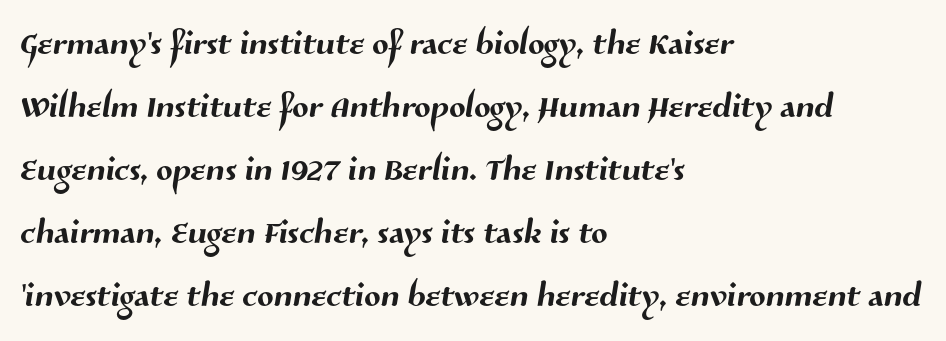
{"serif": "no", "width": "normal", "stroke_contrast": "medium", "x_height": "medium", "monospaced": "no", "underline": "no", "align": "left", "line_spacing": "normal", "line_spacing_ratio": 1.31, "letter_spacing": "normal", "letter_spacing_em": 0.0, "glyph_px": 48}
